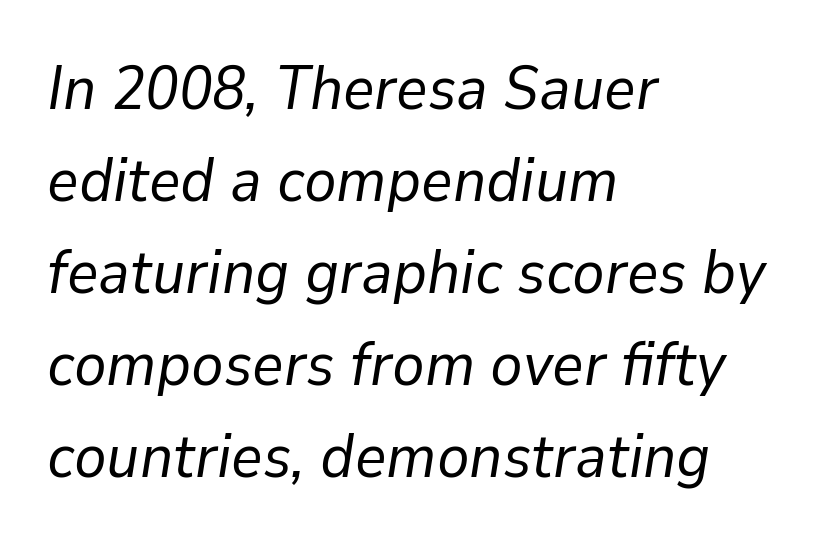
Q: Is the text bold? A: No.
Q: Is the text italic (slanted)? A: Yes, it leans right by about 9 degrees.
Q: Is the text underlined? A: No.
Q: How is the paragraph aligned? A: Left-aligned.
Q: Is the spacing between letters normal or unusually wide? A: Normal.
Q: Is the spacing between lines tight, normal or loose? A: Normal.
Q: Width (condensed, normal, or wide)? A: Normal.
Q: Stroke contrast? A: Low.
Q: x-height? A: Medium.
Q: Monospaced? A: No.
